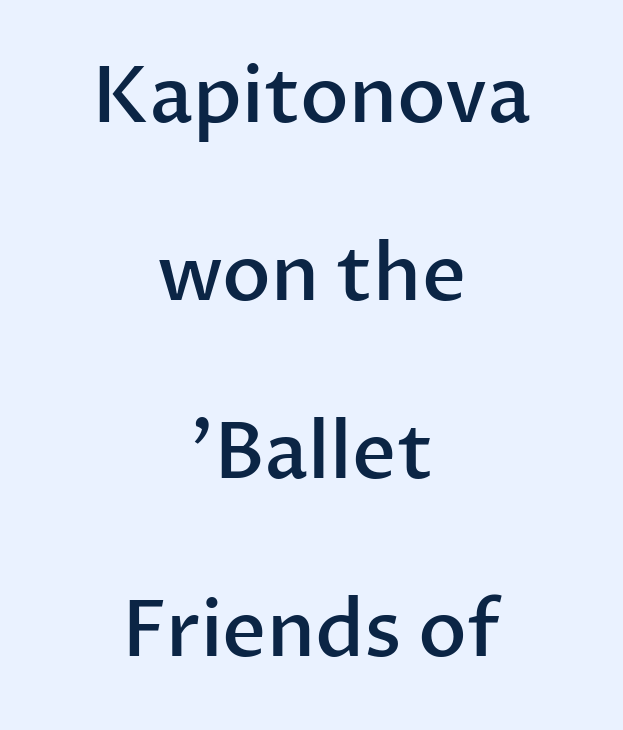
{"serif": "no", "italic": "no", "bold": "semi", "weight": "semibold", "width": "normal", "stroke_contrast": "low", "x_height": "medium", "monospaced": "no", "underline": "no", "align": "center", "line_spacing": "loose", "line_spacing_ratio": 2.31, "letter_spacing": "normal", "letter_spacing_em": 0.0, "glyph_px": 77}
